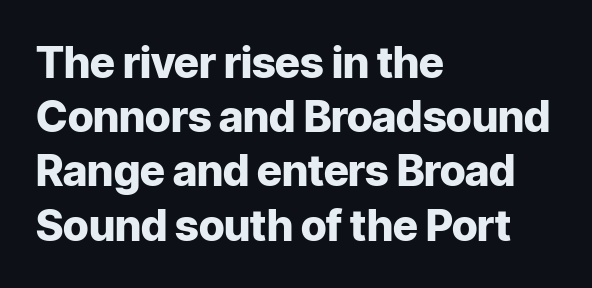
The image shows 43 px heavy sans-serif type, upright; set left-aligned, normal line spacing (1.26x), normal letter spacing, not underlined; low stroke contrast and a medium x-height.
